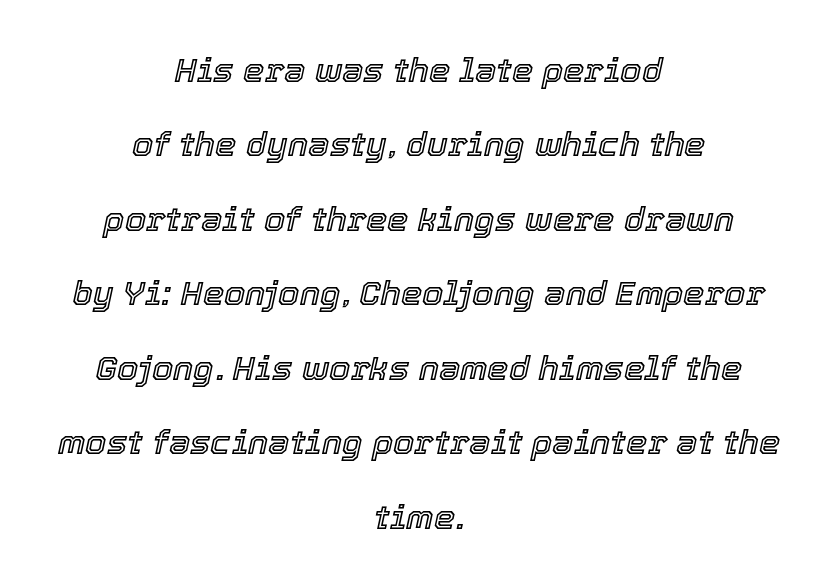
The image shows 34 px text type, italic (leaning right); set centered, loose line spacing (2.19x), normal letter spacing, not underlined; a medium x-height.
